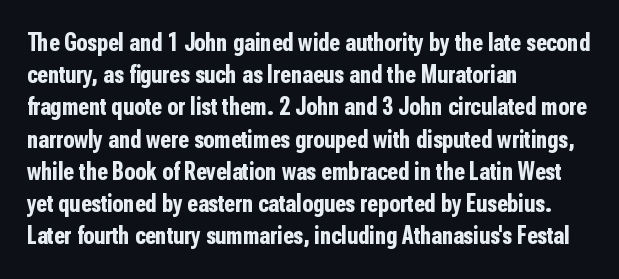
The image shows 25 px bold type, upright; set left-aligned, normal line spacing (1.29x), normal letter spacing, not underlined.
